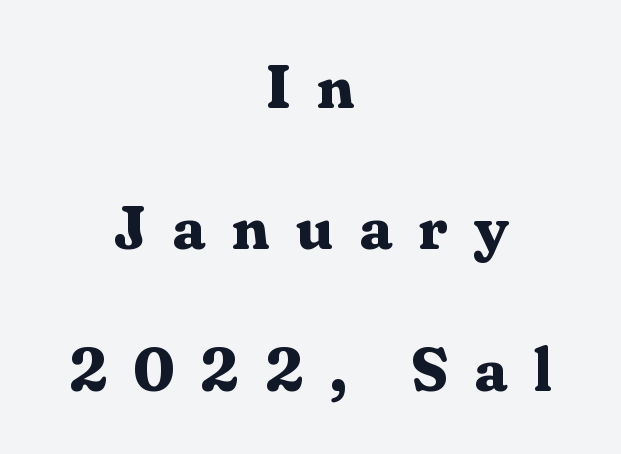
{"serif": "yes", "italic": "no", "bold": "yes", "weight": "bold", "width": "normal", "stroke_contrast": "medium", "x_height": "medium", "monospaced": "no", "underline": "no", "align": "center", "line_spacing": "loose", "line_spacing_ratio": 2.28, "letter_spacing": "wide", "letter_spacing_em": 0.42, "glyph_px": 62}
